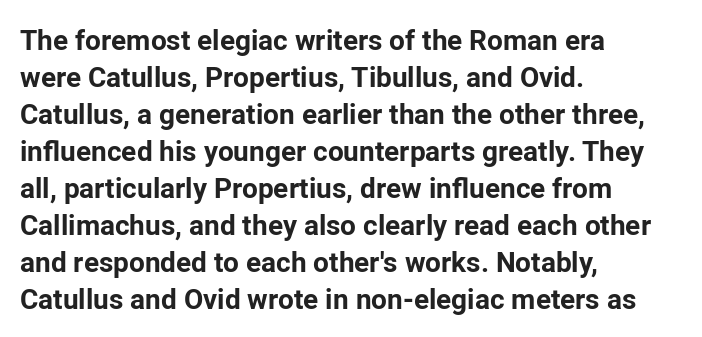
{"serif": "no", "italic": "no", "bold": "yes", "weight": "bold", "width": "normal", "stroke_contrast": "low", "x_height": "medium", "monospaced": "no", "underline": "no", "align": "left", "line_spacing": "normal", "line_spacing_ratio": 1.32, "letter_spacing": "normal", "letter_spacing_em": 0.0, "glyph_px": 28}
